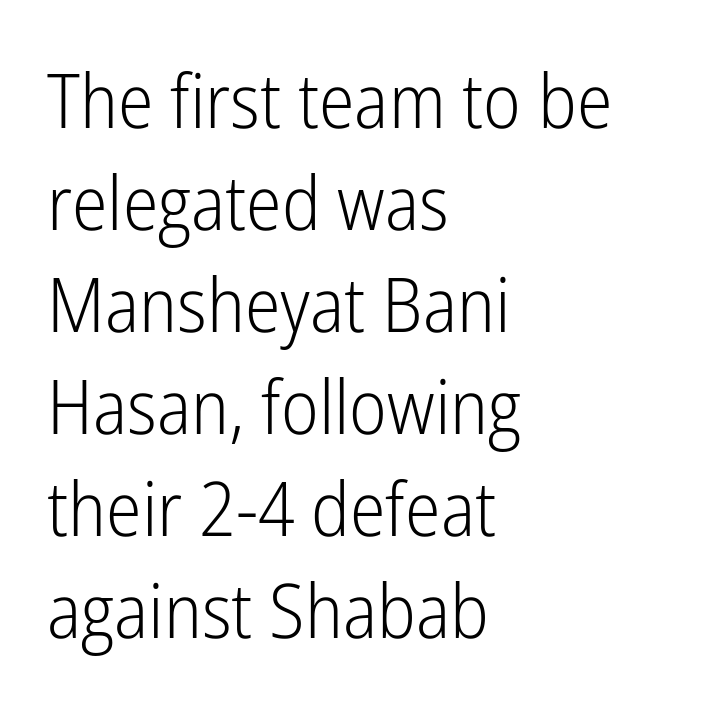
The image shows 75 px light, condensed sans-serif type, upright; set left-aligned, normal line spacing (1.36x), normal letter spacing, not underlined; low stroke contrast and a medium x-height.
